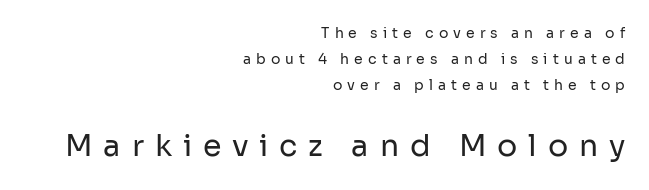
The image shows 30 px regular-weight sans-serif type, upright; set right-aligned, line spacing 1.86x, unusually wide letter spacing (+0.36 em), not underlined; the second (bottom) block is 2.14x larger; low stroke contrast and a medium x-height.
